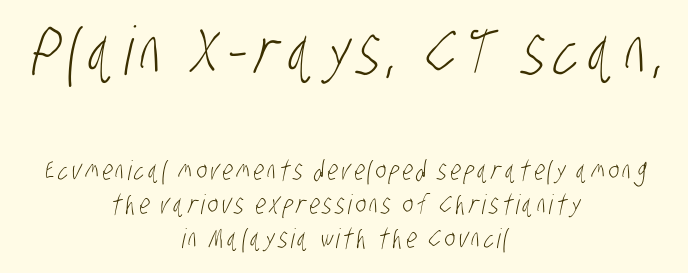
The image shows 67 px light, condensed sans-serif type; set centered, normal line spacing (1.26x), not underlined; the first (top) block is 2.48x larger; low stroke contrast and a large x-height.
